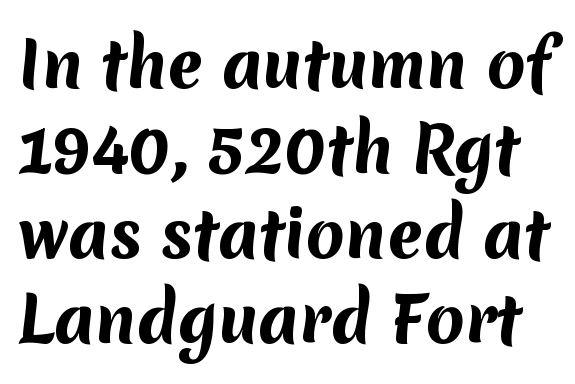
Line spacing here is normal. The letters sit at their default tracking, neither squeezed nor spread. The letters advance in unequal steps, a hallmark of proportional type. The passage shown is typeset with a sans-serif family.
